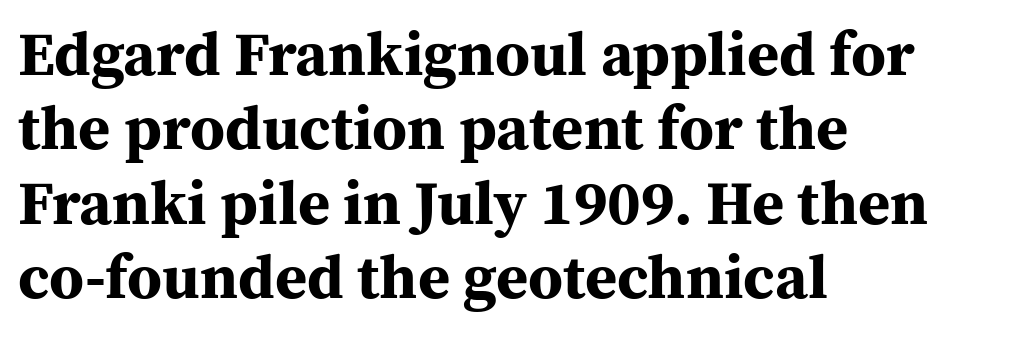
{"serif": "yes", "italic": "no", "bold": "yes", "weight": "bold", "width": "normal", "stroke_contrast": "medium", "x_height": "medium", "monospaced": "no", "underline": "no", "align": "left", "line_spacing_ratio": 1.2, "letter_spacing": "normal", "letter_spacing_em": 0.0, "glyph_px": 62}
